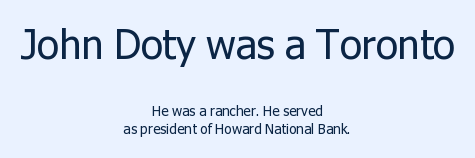
The passage is arranged like a title page — every line centered. The letters stand straight up with perfectly vertical stems. The face used here appears at its bigger size in the upper chunk. No letter is thick-stroked: the sample isn't bold. The typeface chosen for these lines omits serifs.
